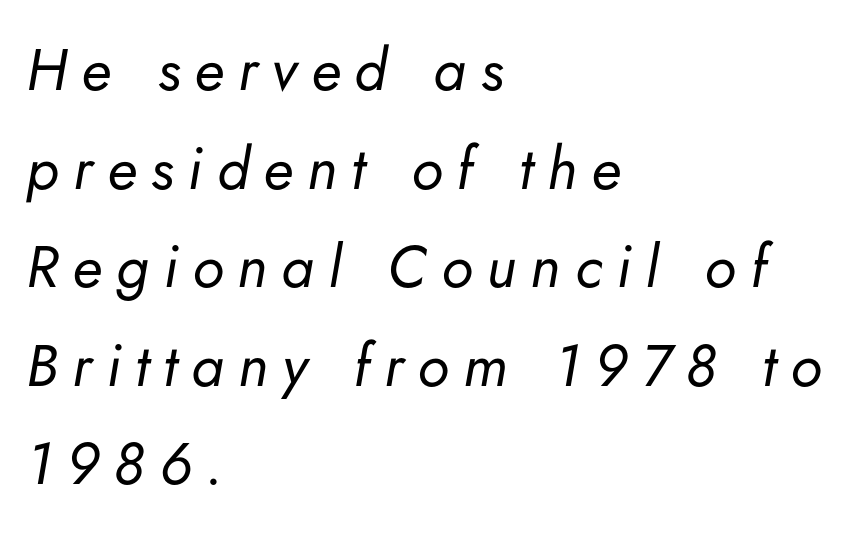
{"italic": "yes", "lean": "right", "slant_degrees": 5, "bold": "no", "weight": "regular", "width": "normal", "stroke_contrast": "low", "x_height": "small", "monospaced": "no", "underline": "no", "align": "left", "line_spacing": "normal", "line_spacing_ratio": 1.67, "letter_spacing": "wide", "letter_spacing_em": 0.24, "glyph_px": 59}
